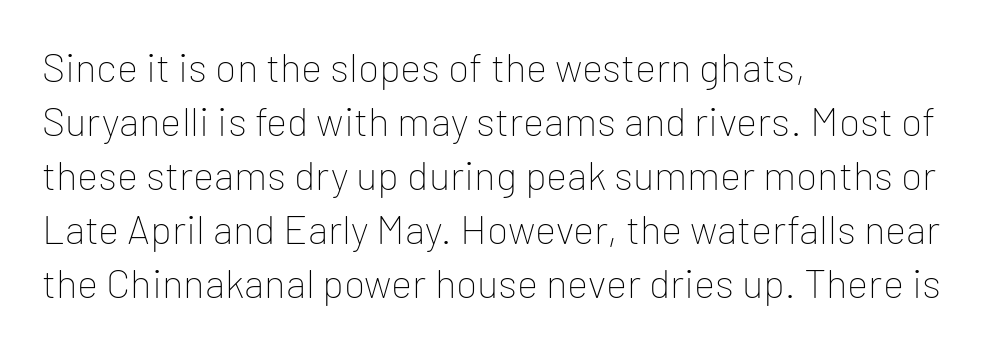
Tracking value appears to be zero — textbook default spacing. Spacing verdict: proportional, widths tailored to each character. The strip under each line holds only bare page. Letterform terminals end flat and unadorned throughout the passage. The paragraph has a hard left edge and a soft right edge. Normally led — the rows are evenly, conventionally spaced.
